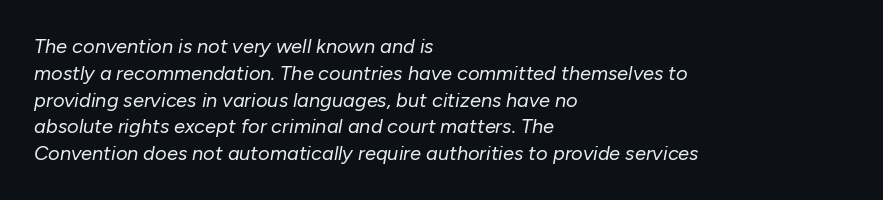
Weight: in the light-to-regular range. Lines of text with bare space underneath. What stands out about the letter spacing? Nothing — it is the standard amount. Does the lettering tilt? It does — this is italic. Regular leading. Teacher's note: observe the even left margin — that is flush-left alignment.
